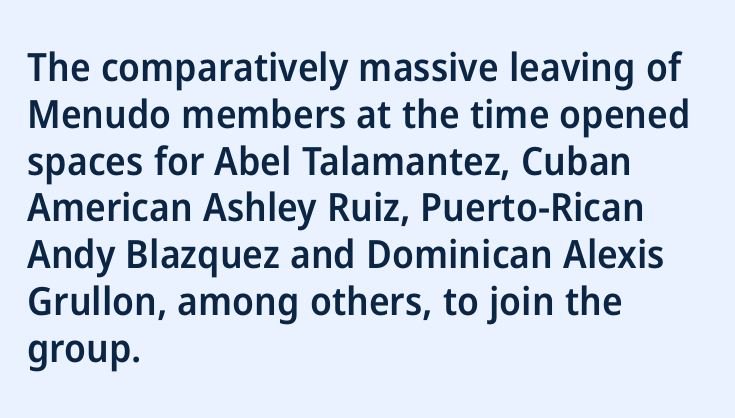
Q: Is the text bold? A: Semi-bold.
Q: Is the text italic (slanted)? A: No, it is upright.
Q: Is the typeface a serif or a sans-serif typeface? A: Sans-serif.
Q: Is the text underlined? A: No.
Q: How is the paragraph aligned? A: Left-aligned.
Q: Is the spacing between letters normal or unusually wide? A: Normal.
Q: Width (condensed, normal, or wide)? A: Normal.
Q: Stroke contrast? A: Low.
Q: x-height? A: Medium.
Q: Monospaced? A: No.
